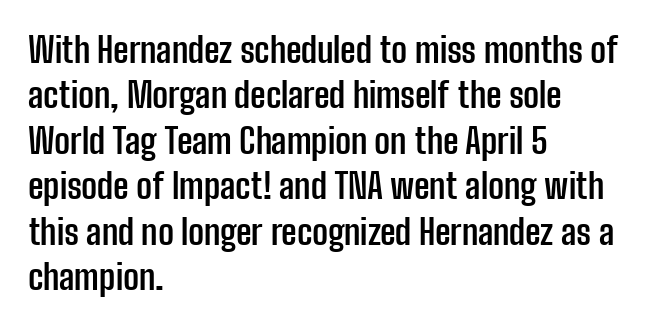
Summary of weight: heavy, a full bold. The font's upright variant was chosen for this text. The gap between lines stays unmarked. If you drew a ruler down the left edge, every line would touch it.
